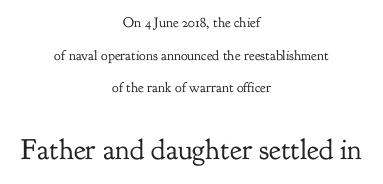
The image shows 29 px regular-weight serif type, upright; set centered, loose line spacing (2.33x), normal letter spacing, not underlined; the second (bottom) block is 2.07x larger; low stroke contrast and a small x-height.
